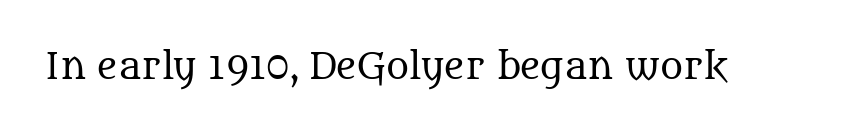
Q: Is the text bold? A: No.
Q: Is the text italic (slanted)? A: No, it is upright.
Q: Is the typeface a serif or a sans-serif typeface? A: Serif.
Q: Is the text underlined? A: No.
Q: Is the spacing between letters normal or unusually wide? A: Normal.
Q: Width (condensed, normal, or wide)? A: Normal.
Q: Stroke contrast? A: Medium.
Q: x-height? A: Large.
Q: Monospaced? A: No.
